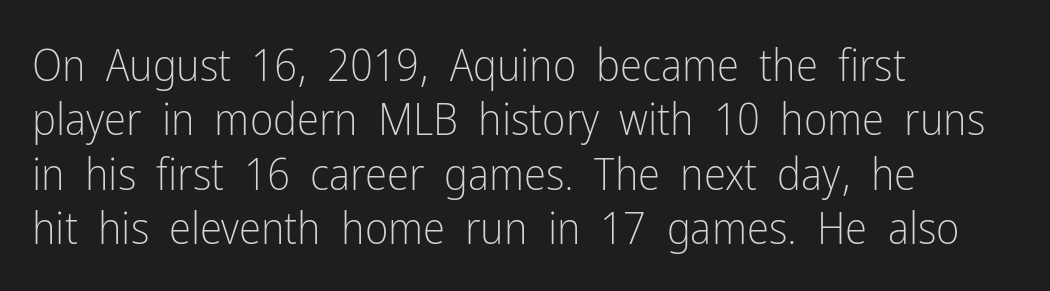
Q: Is the text bold? A: No.
Q: Is the text italic (slanted)? A: No, it is upright.
Q: Is the typeface a serif or a sans-serif typeface? A: Sans-serif.
Q: Is the text underlined? A: No.
Q: How is the paragraph aligned? A: Left-aligned.
Q: Is the spacing between letters normal or unusually wide? A: Normal.
Q: Width (condensed, normal, or wide)? A: Condensed.
Q: Stroke contrast? A: Low.
Q: x-height? A: Medium.
Q: Monospaced? A: No.
